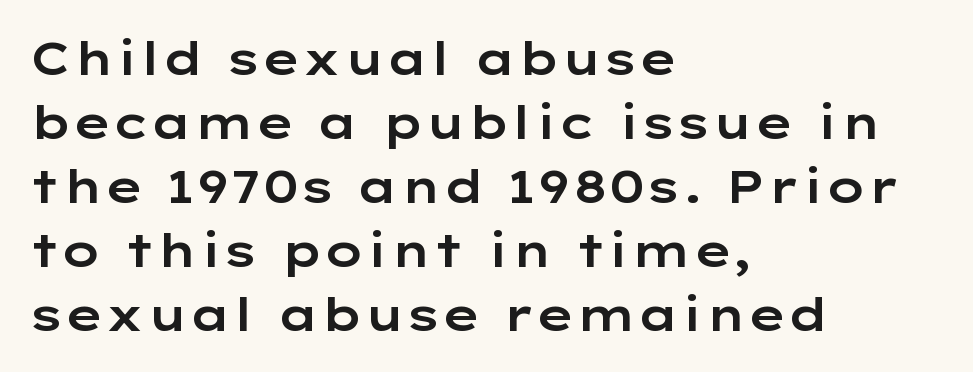
Posture: straight, roman, zero tilt. Horizontal alignment here is leftward, the default for most running prose. Nobody touched the tracking dial on this one. Normally led — the rows are evenly, conventionally spaced. The string is rendered with underlining switched off. Does the type have serifs? No, each stem ends abruptly.
